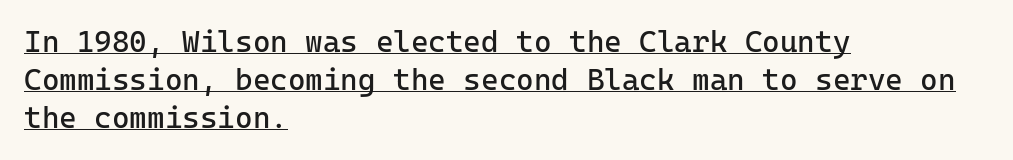
{"serif": "no", "italic": "no", "bold": "no", "weight": "regular", "width": "normal", "stroke_contrast": "low", "x_height": "medium", "monospaced": "yes", "underline": "yes", "align": "left", "line_spacing": "normal", "line_spacing_ratio": 1.26, "letter_spacing": "normal", "letter_spacing_em": 0.0, "glyph_px": 30}
